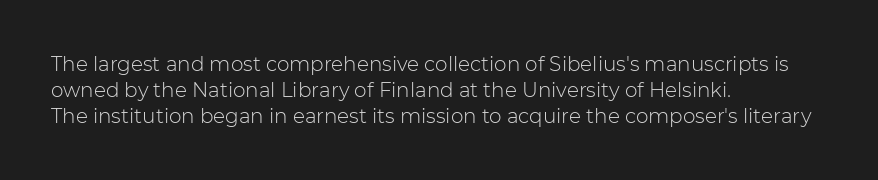
Q: Is the text bold? A: No.
Q: Is the text italic (slanted)? A: No, it is upright.
Q: Is the text underlined? A: No.
Q: How is the paragraph aligned? A: Left-aligned.
Q: Is the spacing between letters normal or unusually wide? A: Normal.
Q: Is the spacing between lines tight, normal or loose? A: Normal.
